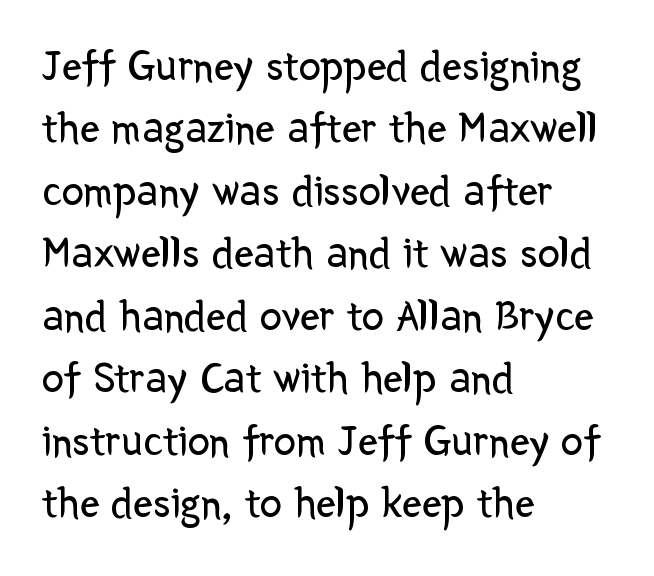
Varying glyph widths throughout — classic text-font behaviour. The ragged edge is on the right, which tells us the setting is flush left. Bold? No — there's no thickening of the strokes. The foot of each line stays bare and open.
